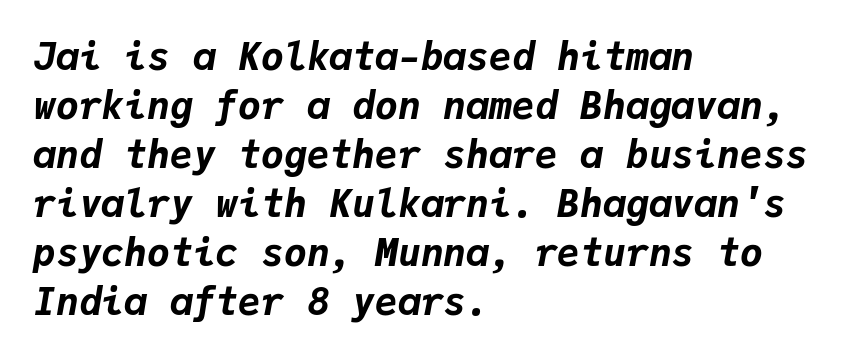
In terms of weight, the rendering is a true, heavy bold. The gaps between neighbouring characters are ordinary and unremarkable. The lettering tilts uniformly, giving the passage an italic look. Left-aligned paragraph, ragged on the right. Summary of vertical rhythm: regular, with standard interline spacing.
